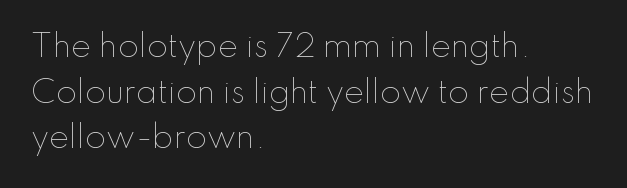
Which margin do the lines hug? The left one — the right edge is uneven. The face used here is rendered with its standard letterfit. The specimen reads as upright at a glance. Is this a fixed-width face? No — the glyphs have proportional, varying widths.
